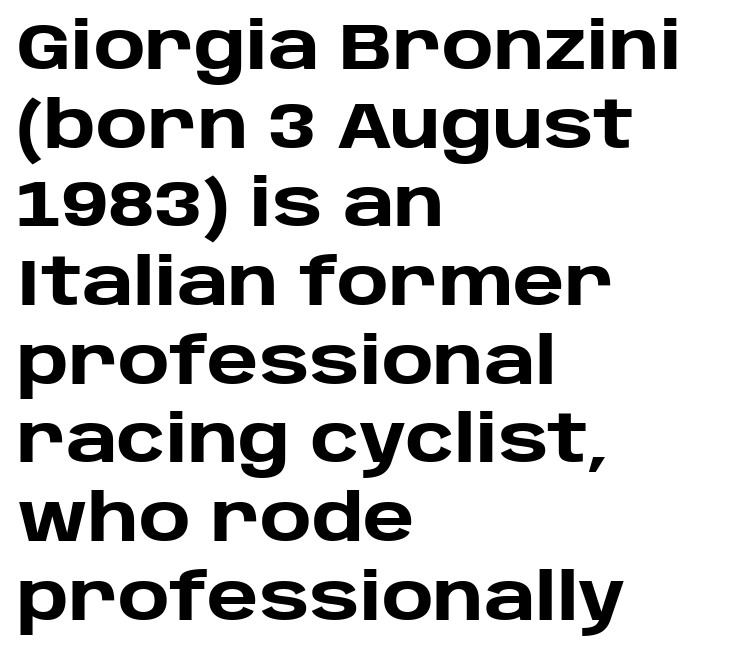
Q: Is the text bold? A: Yes.
Q: Is the text italic (slanted)? A: No, it is upright.
Q: Is the typeface a serif or a sans-serif typeface? A: Sans-serif.
Q: Is the text underlined? A: No.
Q: How is the paragraph aligned? A: Left-aligned.
Q: Is the spacing between letters normal or unusually wide? A: Normal.
Q: Width (condensed, normal, or wide)? A: Normal.
Q: Stroke contrast? A: Low.
Q: x-height? A: Large.
Q: Monospaced? A: No.
